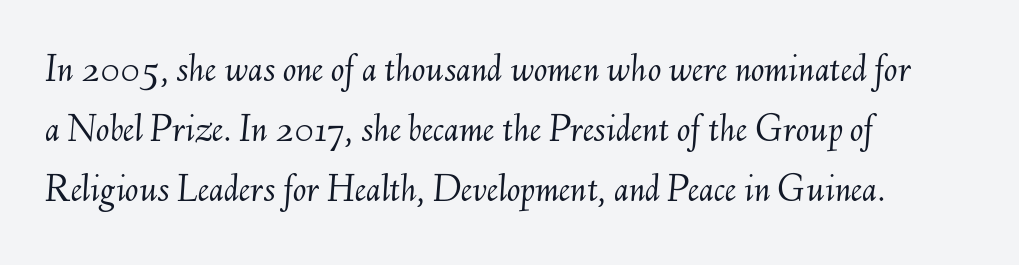
{"italic": "yes", "lean": "right", "slant_degrees": 6, "bold": "no", "weight": "light", "width": "normal", "stroke_contrast": "medium", "x_height": "small", "monospaced": "no", "underline": "no", "align": "left", "line_spacing": "normal", "line_spacing_ratio": 1.5, "letter_spacing": "normal", "letter_spacing_em": 0.0, "glyph_px": 40}
